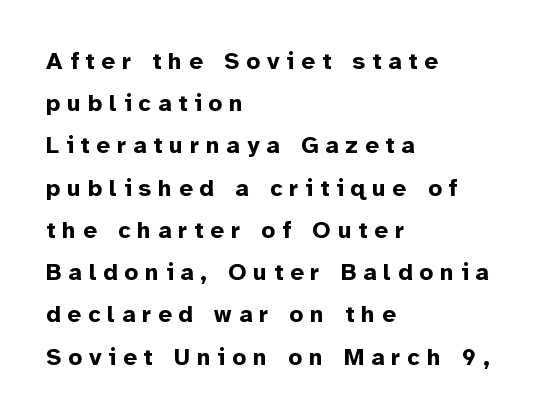
{"italic": "no", "bold": "yes", "underline": "no", "align": "left", "line_spacing_ratio": 1.76, "letter_spacing": "wide", "letter_spacing_em": 0.29, "glyph_px": 24}
